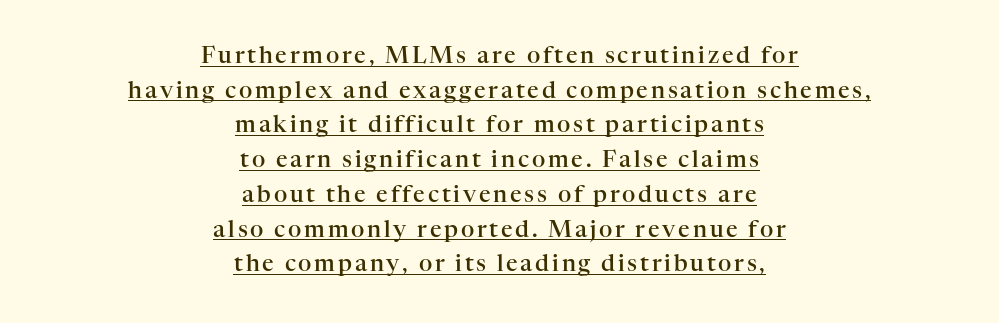
The image shows 23 px text type, upright; set centered, normal line spacing (1.51x), underlined.
